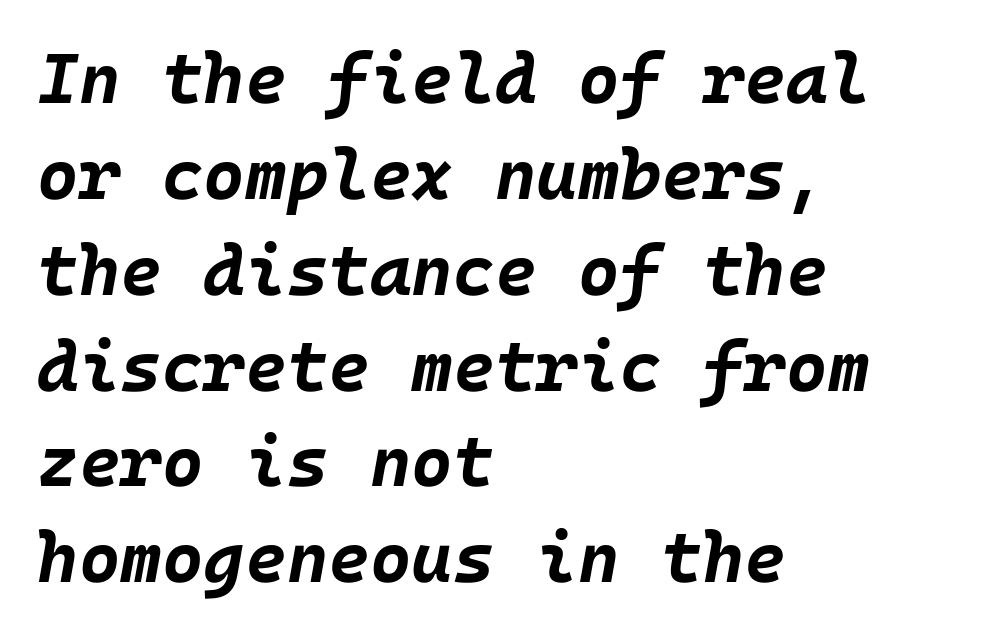
If you drew a ruler down the left edge, every line would touch it. Compared with an ordinary text face, these strokes are far heavier — a full bold. The strip under each line holds only bare page. Slanted lettering throughout.
